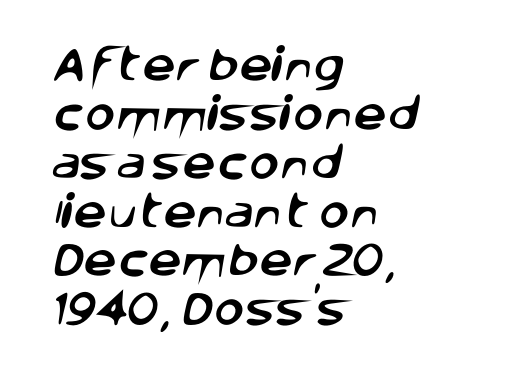
Q: Is the typeface a serif or a sans-serif typeface? A: Sans-serif.
Q: Is the text underlined? A: No.
Q: How is the paragraph aligned? A: Left-aligned.
Q: Is the spacing between letters normal or unusually wide? A: Normal.
Q: Is the spacing between lines tight, normal or loose? A: Normal.
Q: Width (condensed, normal, or wide)? A: Normal.
Q: Stroke contrast? A: Low.
Q: x-height? A: Large.
Q: Monospaced? A: No.
